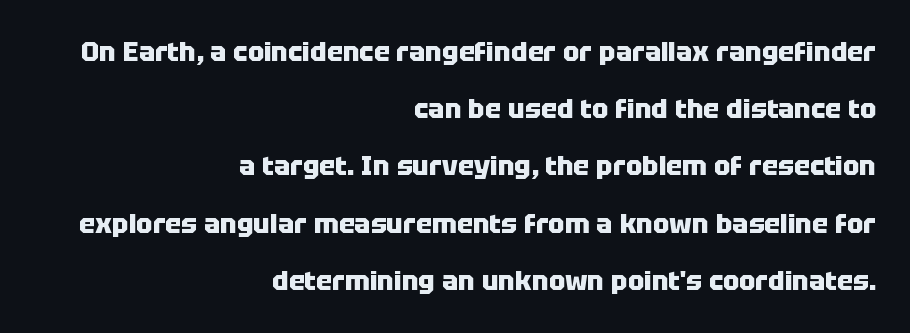
{"italic": "no", "bold": "yes", "underline": "no", "align": "right", "line_spacing": "loose", "line_spacing_ratio": 2.12, "letter_spacing": "normal", "letter_spacing_em": 0.0, "glyph_px": 27}
